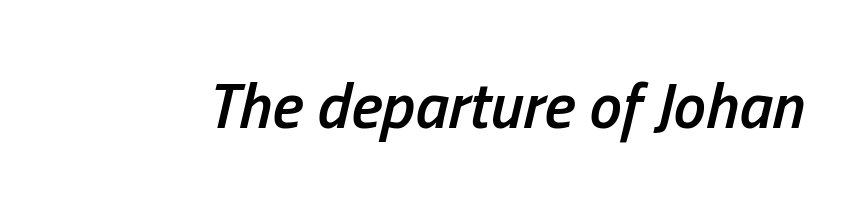
Q: Is the text bold? A: Semi-bold.
Q: Is the text italic (slanted)? A: Yes, it leans right by about 13 degrees.
Q: Is the text underlined? A: No.
Q: Is the spacing between letters normal or unusually wide? A: Normal.
Q: Width (condensed, normal, or wide)? A: Condensed.
Q: Stroke contrast? A: Low.
Q: x-height? A: Medium.
Q: Monospaced? A: No.
